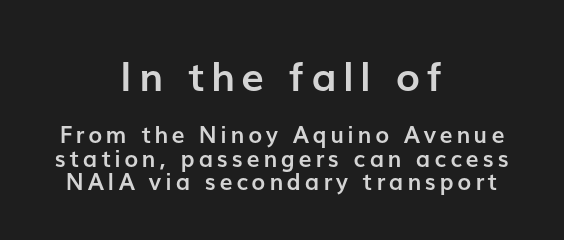
{"serif": "no", "italic": "no", "bold": "yes", "weight": "semibold", "width": "normal", "stroke_contrast": "low", "x_height": "medium", "monospaced": "no", "underline": "no", "align": "center", "line_spacing": "tight", "line_spacing_ratio": 1.01, "larger_block": "first", "size_ratio": 1.74, "glyph_px": 40}
